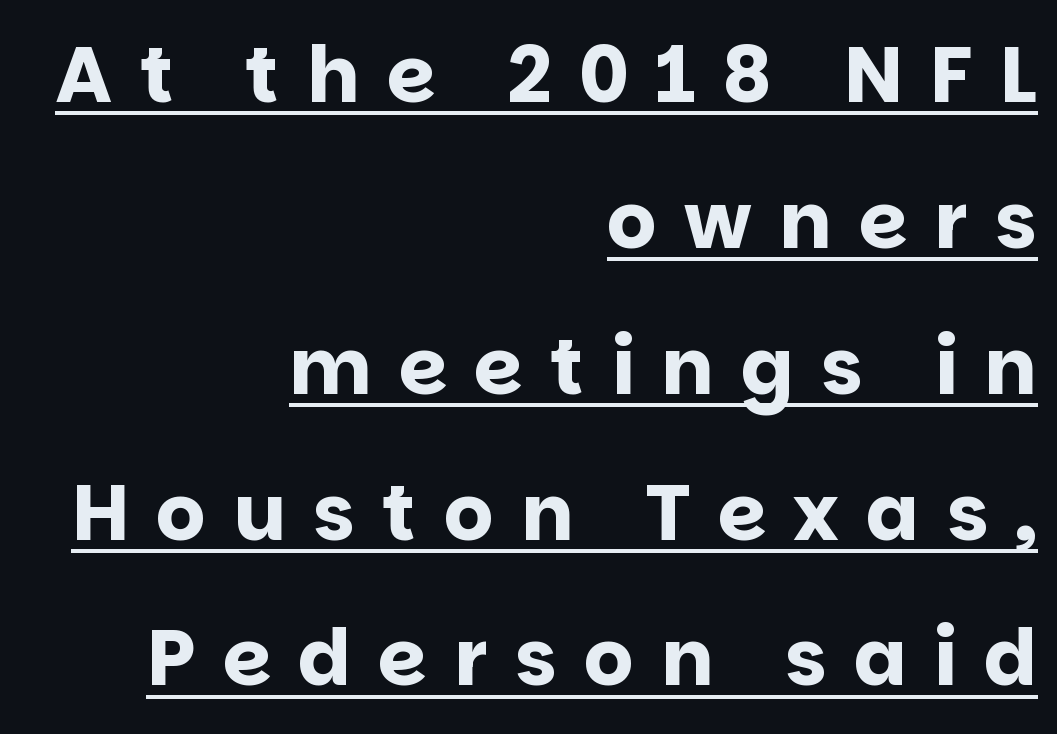
In terms of weight, the rendering is a true, heavy bold. Someone cranked the tracking dial way up on this one. The specimen reads as upright at a glance. A typesetter would call this proportional, since set widths differ per character. The face used here is a sans, in the tradition of grotesques and geometrics. Students, observe the line beneath the letters — that is underlining.
